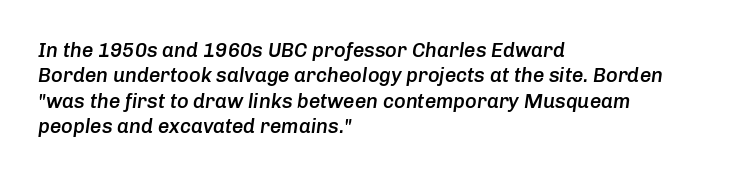
{"italic": "yes", "lean": "right", "slant_degrees": 8, "bold": "semi", "underline": "no", "align": "left", "line_spacing": "normal", "line_spacing_ratio": 1.27, "letter_spacing": "normal", "letter_spacing_em": 0.0, "glyph_px": 20}
